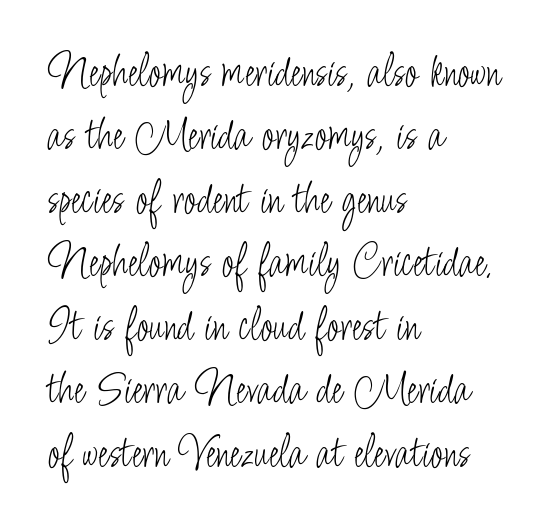
The image shows 47 px light, condensed sans-serif type; set left-aligned, normal line spacing (1.35x), normal letter spacing, not underlined; low stroke contrast and a small x-height.
